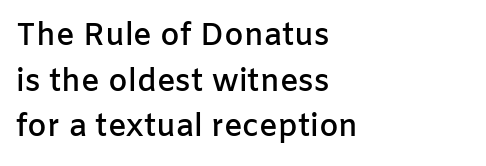
Examine the stroke ends and you'll find no serifs. Typeset ragged right — the left edge is the straight one. Tall strokes in this sample are plumb rather than angled. How would I describe the line gaps? Plain and ordinary. Is this a fixed-width face? No — the glyphs have proportional, varying widths.
